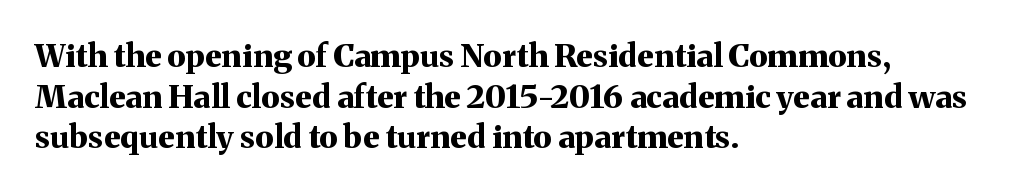
Type style note: has serifs. Caption: standard tracking, unaltered. Lines of text with bare space underneath. A normal amount of white space separates one row of letters from the next.
